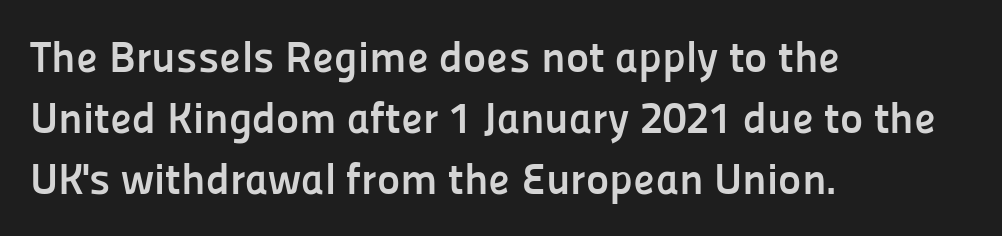
{"serif": "no", "italic": "no", "bold": "yes", "weight": "semibold", "width": "normal", "stroke_contrast": "low", "x_height": "medium", "monospaced": "no", "underline": "no", "align": "left", "line_spacing": "normal", "line_spacing_ratio": 1.39, "letter_spacing": "normal", "letter_spacing_em": 0.0, "glyph_px": 44}
